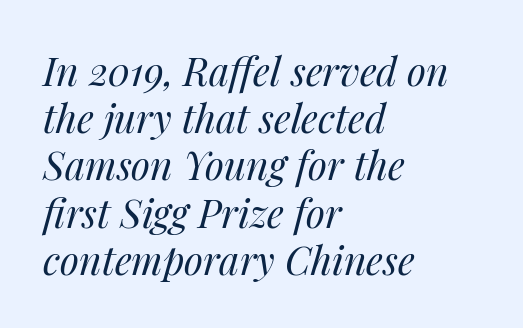
The image shows 39 px regular-weight type, italic (leaning right); set left-aligned, line spacing 1.21x, normal letter spacing, not underlined; medium stroke contrast and a medium x-height.
